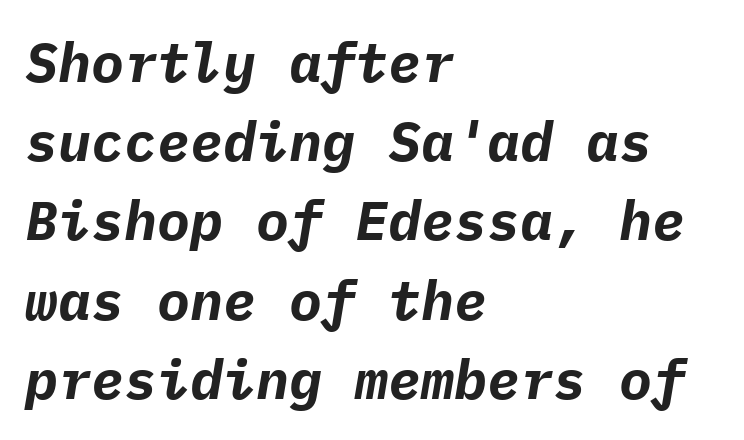
The image shows 55 px bold type, italic (leaning right), monospaced; set left-aligned, normal line spacing (1.44x), normal letter spacing, not underlined; low stroke contrast and a medium x-height.
